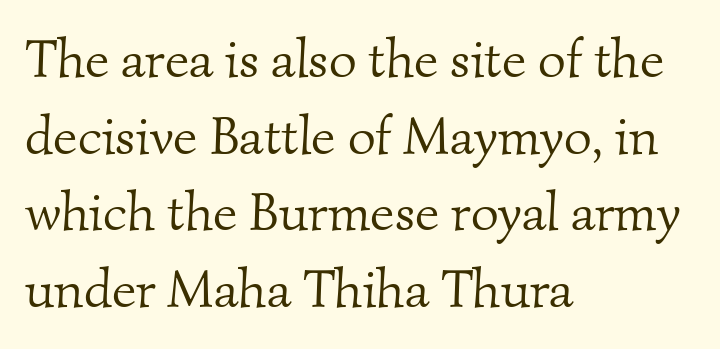
{"serif": "yes", "bold": "no", "weight": "light", "width": "normal", "stroke_contrast": "medium", "x_height": "small", "monospaced": "no", "underline": "no", "align": "left", "line_spacing": "normal", "line_spacing_ratio": 1.42, "letter_spacing": "normal", "letter_spacing_em": 0.0, "glyph_px": 54}
